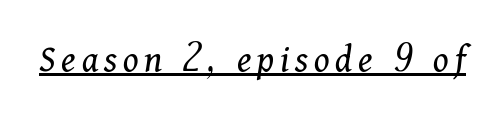
{"serif": "yes", "italic": "yes", "lean": "right", "slant_degrees": 11, "bold": "no", "weight": "regular", "width": "normal", "stroke_contrast": "medium", "x_height": "medium", "monospaced": "no", "underline": "yes", "glyph_px": 39}
